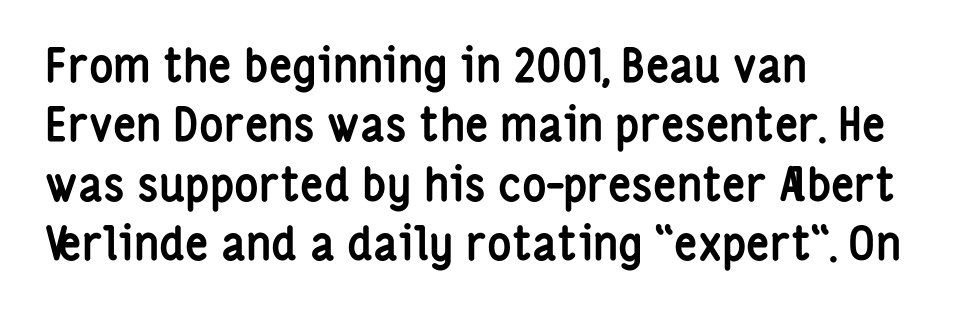
The image shows 46 px semibold, condensed sans-serif type, upright; set left-aligned, normal line spacing (1.29x), normal letter spacing, not underlined; low stroke contrast and a medium x-height.
